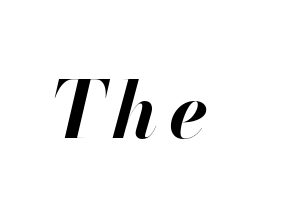
{"italic": "yes", "lean": "right", "slant_degrees": 13, "bold": "yes", "weight": "bold", "width": "normal", "stroke_contrast": "high", "x_height": "small", "monospaced": "no", "underline": "no", "glyph_px": 79}
